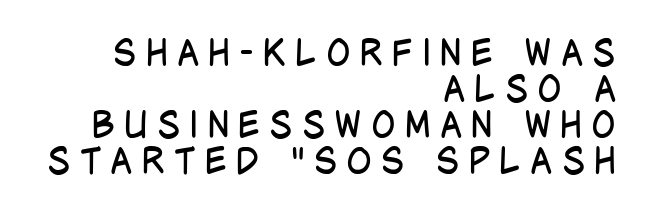
{"serif": "no", "italic": "no", "bold": "no", "weight": "regular", "width": "condensed", "stroke_contrast": "low", "x_height": "large", "monospaced": "no", "underline": "no", "align": "right", "line_spacing": "tight", "line_spacing_ratio": 1.0, "letter_spacing": "wide", "letter_spacing_em": 0.25, "glyph_px": 36}
